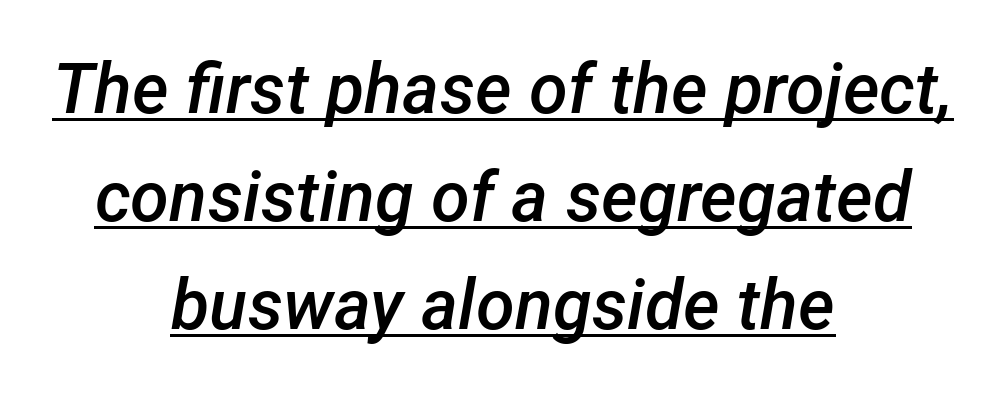
Moderately thickened strokes mark this as semibold type. Spacing verdict: proportional, widths tailored to each character. Caption: standard tracking, unaltered. Descenders here cross a horizontal rule under the line.
